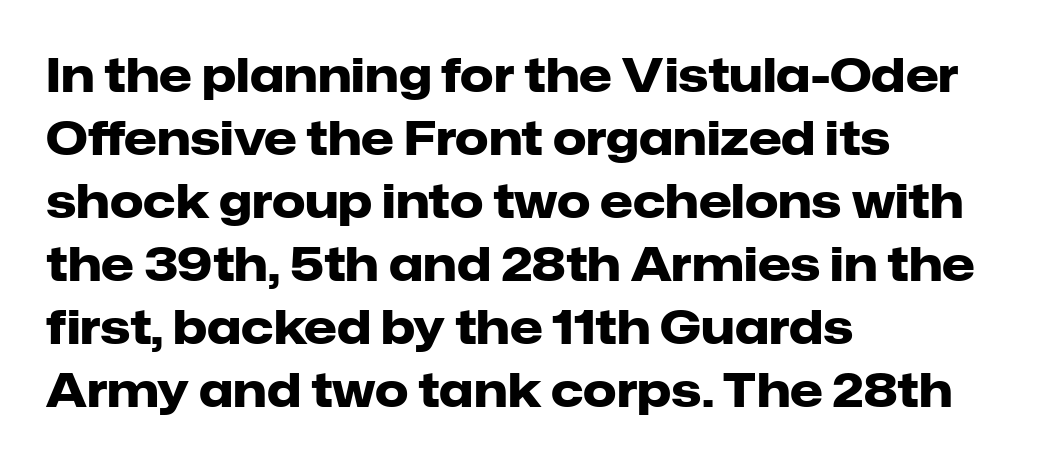
Thick stems and heavy bowls — unmistakably bold. Underline: absent. One glance says typical: line gaps are just what's usual. The gaps between neighbouring characters are ordinary and unremarkable.
